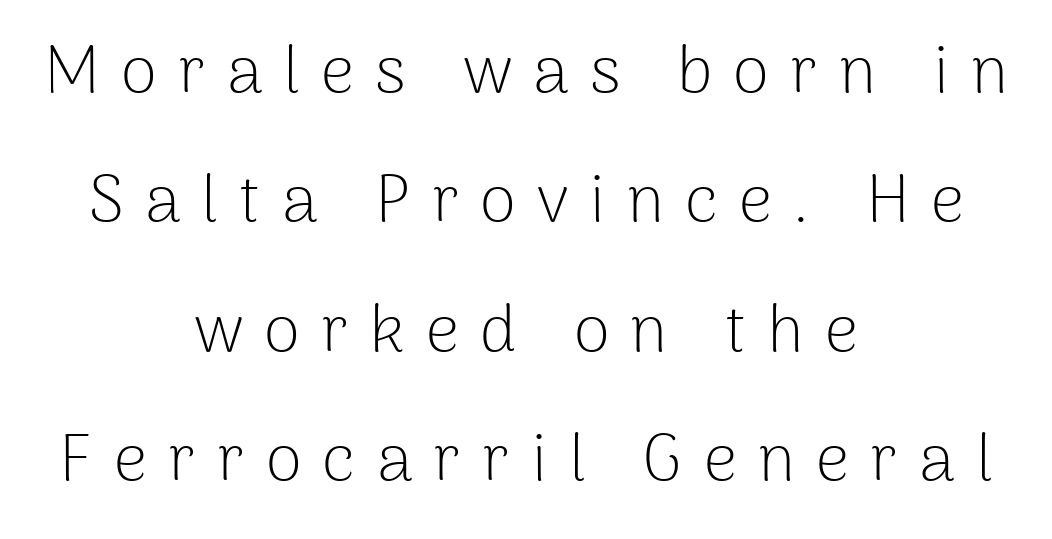
{"serif": "no", "italic": "no", "bold": "no", "weight": "light", "width": "normal", "stroke_contrast": "low", "x_height": "medium", "monospaced": "no", "underline": "no", "align": "center", "line_spacing": "loose", "line_spacing_ratio": 1.96, "letter_spacing": "wide", "letter_spacing_em": 0.32, "glyph_px": 66}
